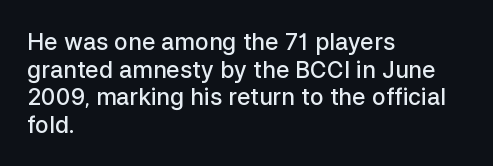
Q: Is the text bold? A: Semi-bold.
Q: Is the text italic (slanted)? A: No, it is upright.
Q: Is the text underlined? A: No.
Q: How is the paragraph aligned? A: Left-aligned.
Q: Is the spacing between letters normal or unusually wide? A: Normal.
